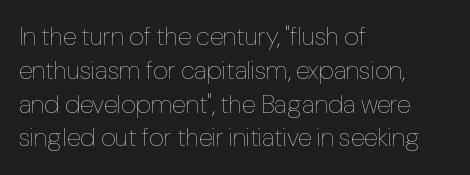
{"italic": "no", "bold": "no", "underline": "no", "align": "left", "line_spacing": "normal", "line_spacing_ratio": 1.3, "letter_spacing": "normal", "letter_spacing_em": 0.0, "glyph_px": 26}
